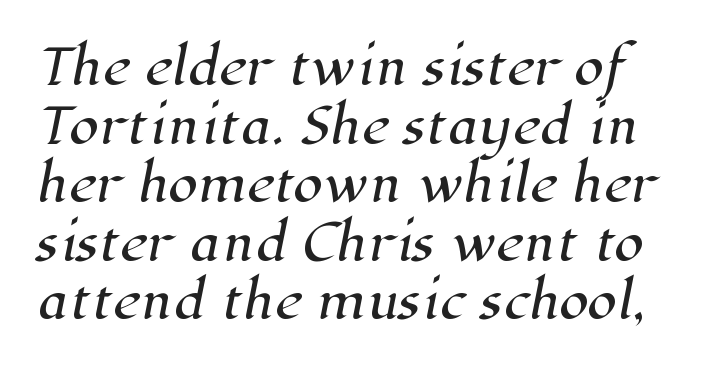
The image shows 48 px serif type; set line spacing 1.22x, normal letter spacing, not underlined; high stroke contrast and a medium x-height.
